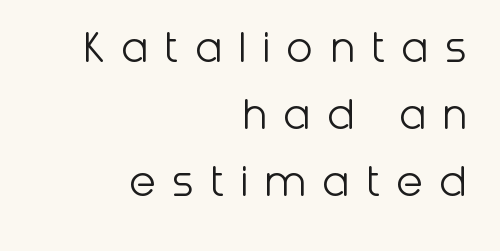
{"serif": "no", "italic": "no", "bold": "no", "weight": "light", "width": "normal", "stroke_contrast": "low", "x_height": "medium", "monospaced": "no", "underline": "no", "align": "right", "line_spacing": "normal", "line_spacing_ratio": 1.37, "letter_spacing": "wide", "letter_spacing_em": 0.33, "glyph_px": 49}
